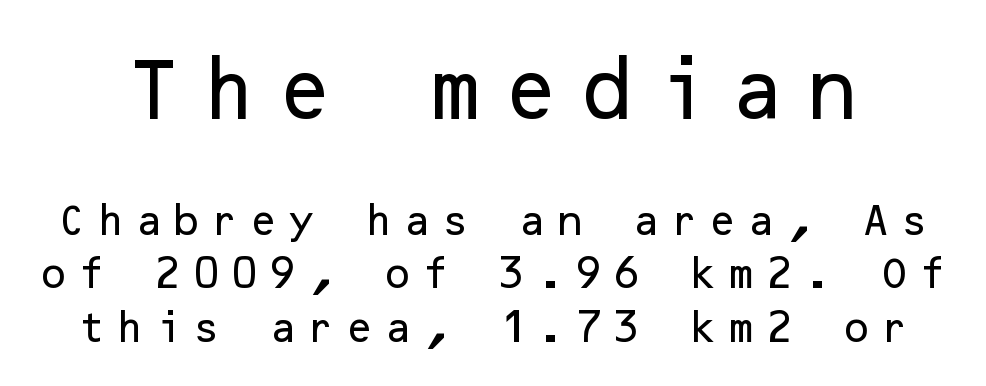
The image shows 67 px sans-serif type, upright; set normal line spacing (1.57x), unusually wide letter spacing (+0.26 em), not underlined; the first (top) block is 1.97x larger; low stroke contrast and a medium x-height.
